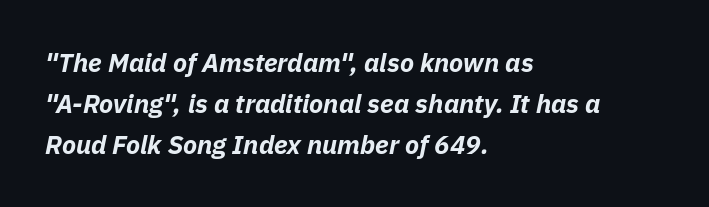
The image shows 26 px bold type, italic (leaning right); set left-aligned, normal line spacing (1.57x), normal letter spacing, not underlined.
